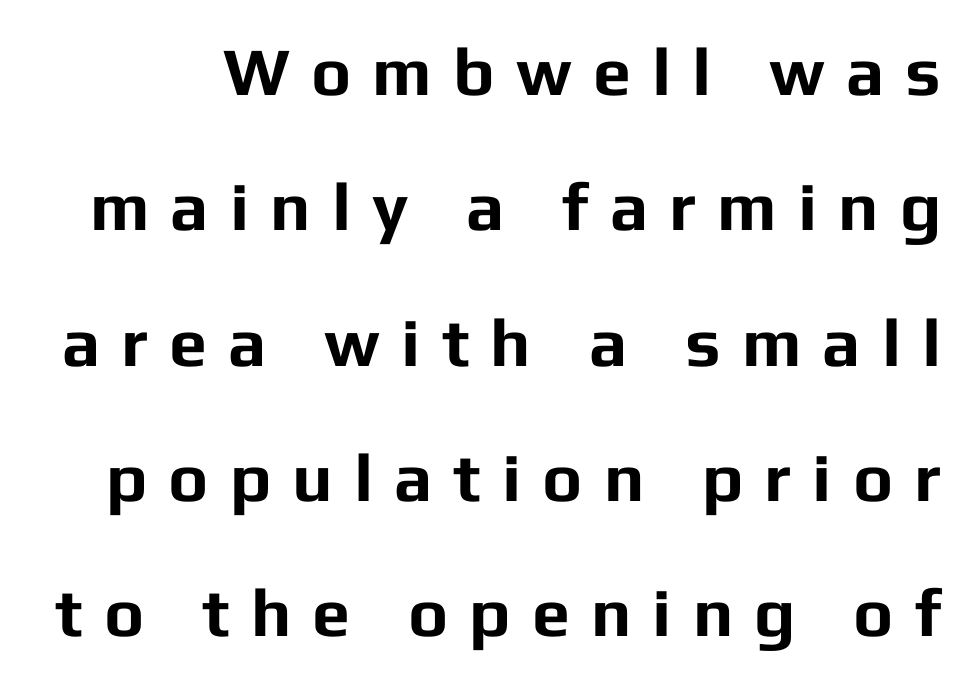
Q: Is the text bold? A: Yes.
Q: Is the text italic (slanted)? A: No, it is upright.
Q: Is the typeface a serif or a sans-serif typeface? A: Sans-serif.
Q: Is the text underlined? A: No.
Q: Is the spacing between letters normal or unusually wide? A: Unusually wide.
Q: Is the spacing between lines tight, normal or loose? A: Loose.
Q: Width (condensed, normal, or wide)? A: Normal.
Q: Stroke contrast? A: Low.
Q: x-height? A: Medium.
Q: Monospaced? A: No.
